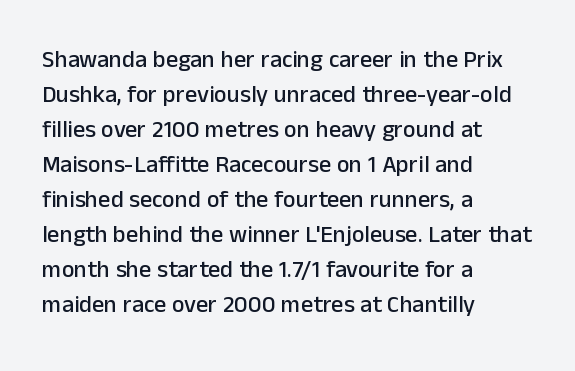
Style check: upright. The designer left line spacing at the default. Casual observation: everything's shoved over to the left. Tracking here is standard; glyphs follow each other at the usual distance. The foot of each line stays bare and open.
